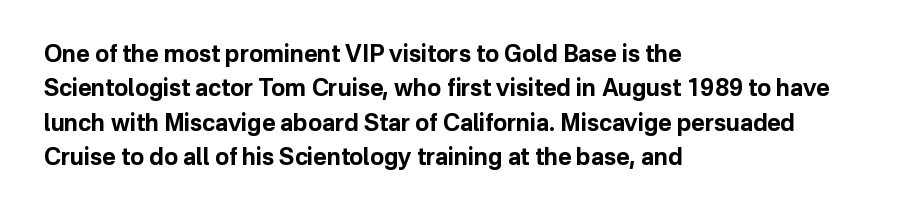
{"italic": "no", "bold": "yes", "underline": "no", "align": "left", "line_spacing": "normal", "line_spacing_ratio": 1.5, "letter_spacing": "normal", "letter_spacing_em": 0.0, "glyph_px": 23}
